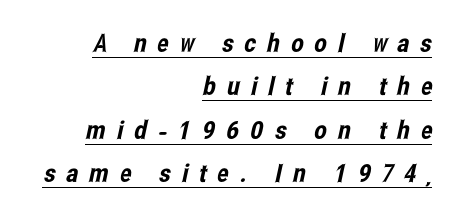
{"underline": "yes", "align": "right", "line_spacing_ratio": 1.74, "letter_spacing": "wide", "letter_spacing_em": 0.44, "glyph_px": 25}
